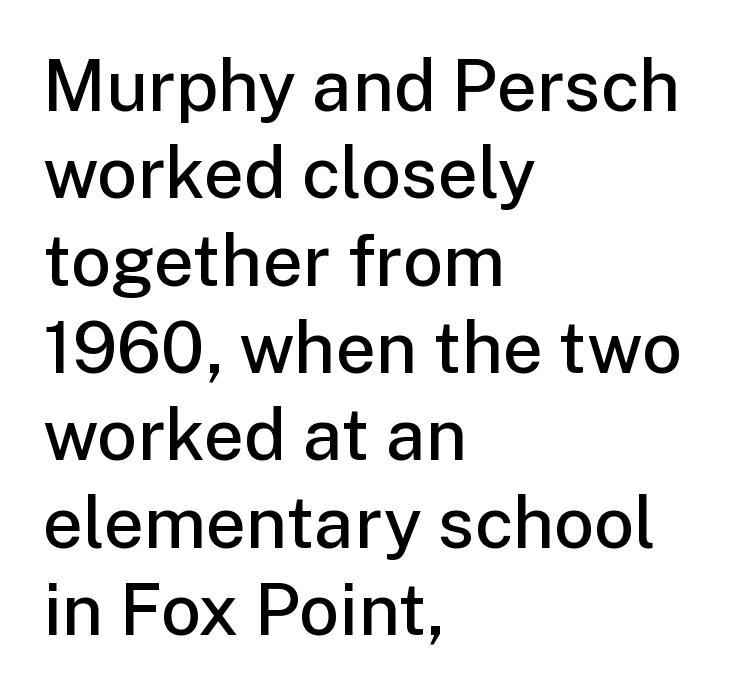
The image shows 71 px semibold sans-serif type, upright; set left-aligned, line spacing 1.23x, normal letter spacing, not underlined; low stroke contrast and a medium x-height.
